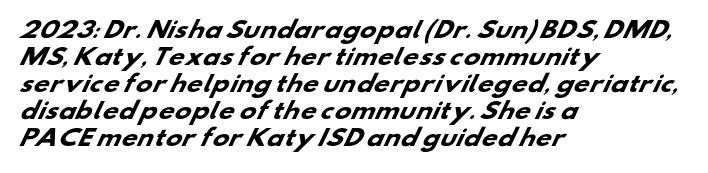
The image shows 22 px bold type; set left-aligned, line spacing 1.23x, normal letter spacing, not underlined.
